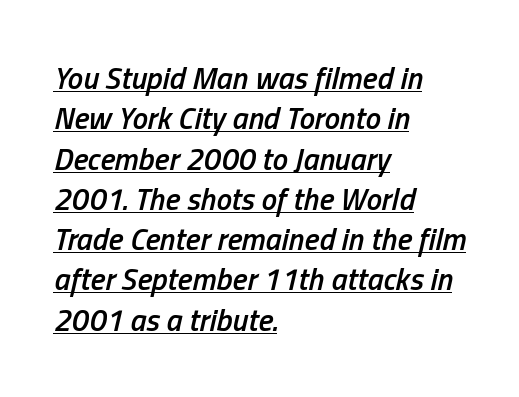
The image shows 31 px semibold, condensed type, italic (leaning right); set left-aligned, normal line spacing (1.3x), normal letter spacing, underlined; low stroke contrast and a medium x-height.
